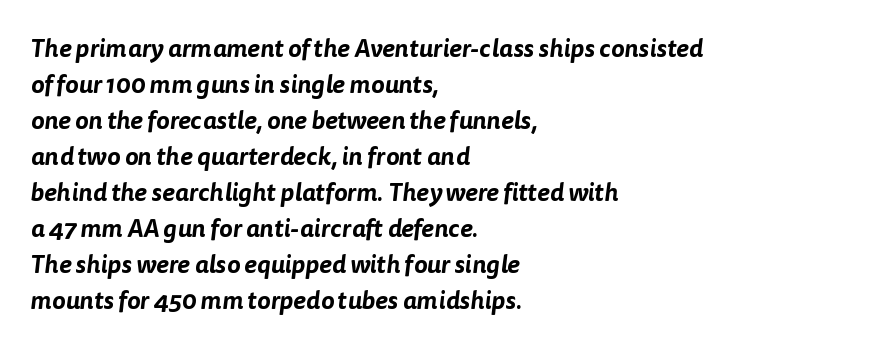
The image shows 25 px text type; set left-aligned, normal line spacing (1.44x), normal letter spacing, not underlined.
